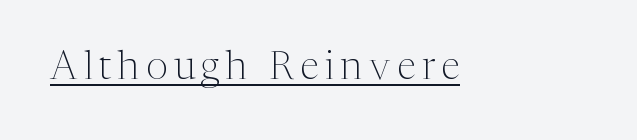
Each letter keeps its own natural width here, so spacing adapts to shape. A light-to-regular cut is what we see here. Posture: vertical. In terms of letterform style, serifs are clearly present.
